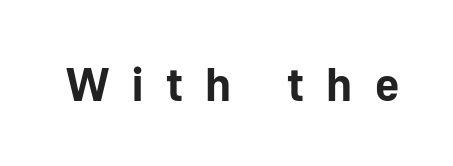
{"serif": "no", "italic": "no", "bold": "yes", "weight": "bold", "width": "normal", "stroke_contrast": "low", "x_height": "medium", "monospaced": "no", "underline": "no", "letter_spacing": "wide", "letter_spacing_em": 0.47, "glyph_px": 47}
